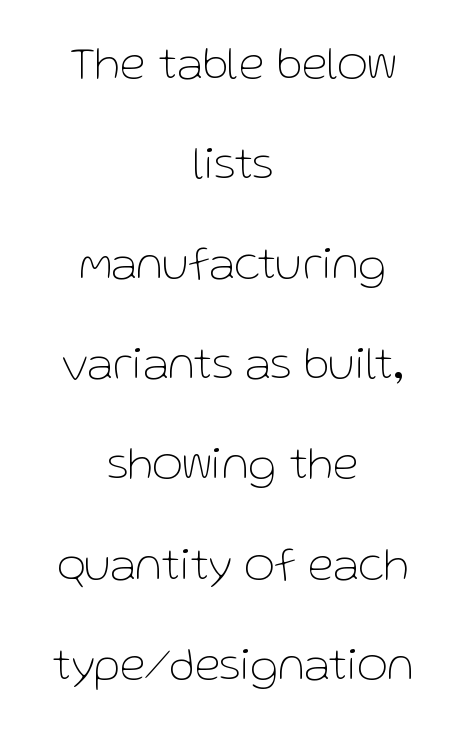
Underlining? Definitely not there. Is the letter spacing exaggerated? No — it looks like the ordinary default. Unbolded letterforms with no extra heft. The lines are quadded center. Honestly, the rows look like they've been pulled way apart.
